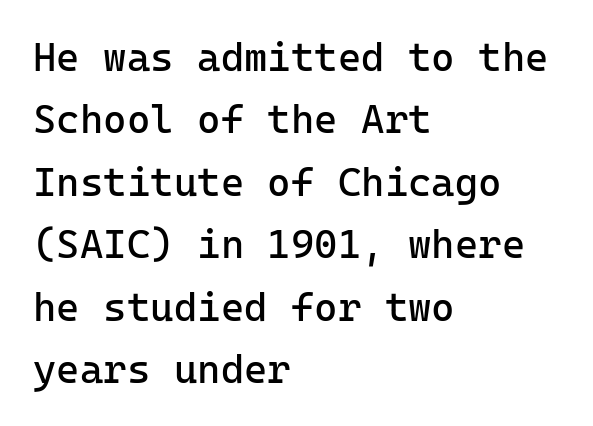
The image shows 40 px regular-weight sans-serif type, upright, monospaced; set left-aligned, normal line spacing (1.56x), normal letter spacing, not underlined; low stroke contrast and a medium x-height.
